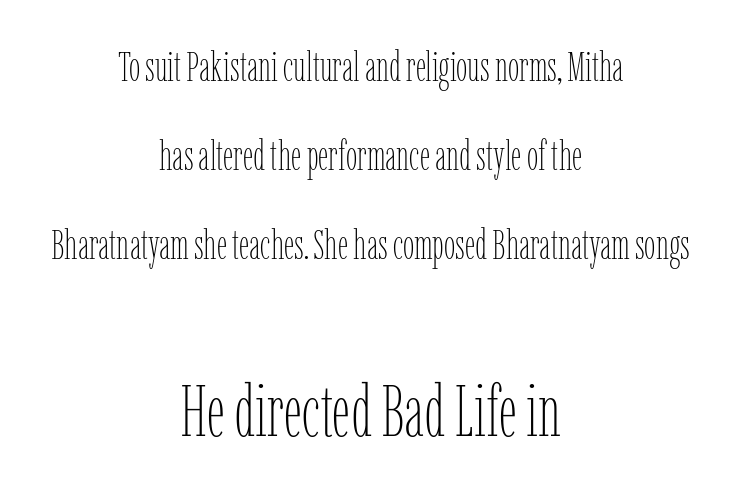
Unlike italic type, these characters show no tilt at all. The passage shown is typed in a proportional face where columns would drift. Underline: absent. The vertical gap from one line to the next is large. Each stroke keeps to a modest, everyday thickness or less. The letters sit at their default tracking, neither squeezed nor spread.
